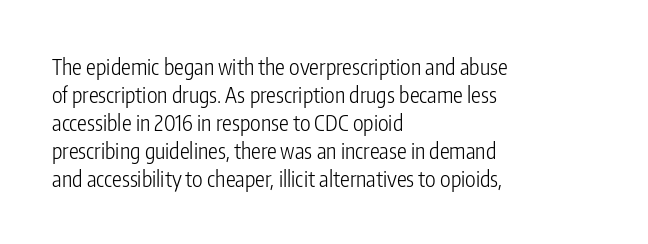
The image shows 22 px text type, upright; set left-aligned, normal line spacing (1.27x), normal letter spacing, not underlined.
